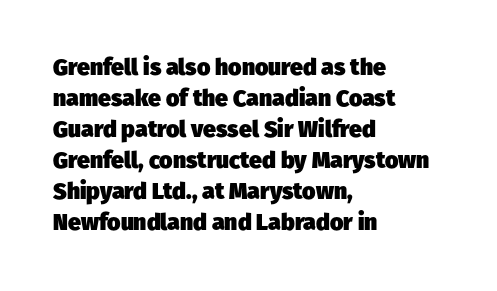
The image shows 23 px bold type; set left-aligned, normal line spacing (1.35x), normal letter spacing, not underlined.
